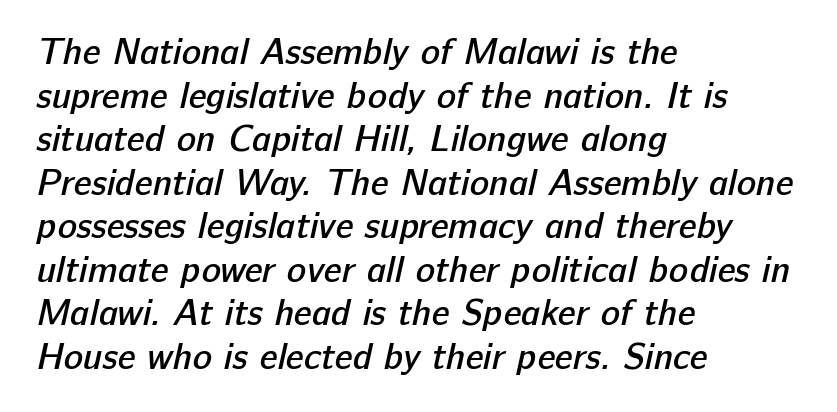
The image shows 36 px semibold sans-serif type; set left-aligned, line spacing 1.21x, normal letter spacing, not underlined; low stroke contrast and a medium x-height.
